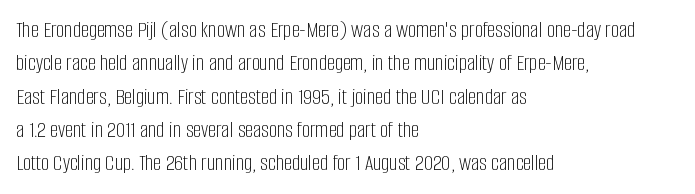
How would I describe the line gaps? Plain and ordinary. Just letters on the line, the space beneath them empty. Alignment: flush left. In terms of posture, this sample is upright.
